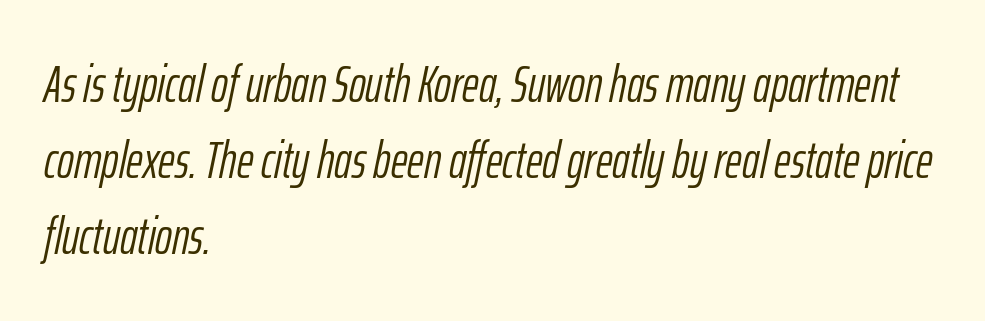
Caption: multi-line text, flush left, ragged right. A typesetter would call this proportional, since set widths differ per character. Summary of vertical rhythm: regular, with standard interline spacing. Weight: not bold — regular or lighter. Style check: oblique. Anything drawn beneath the words? Only blank space.
